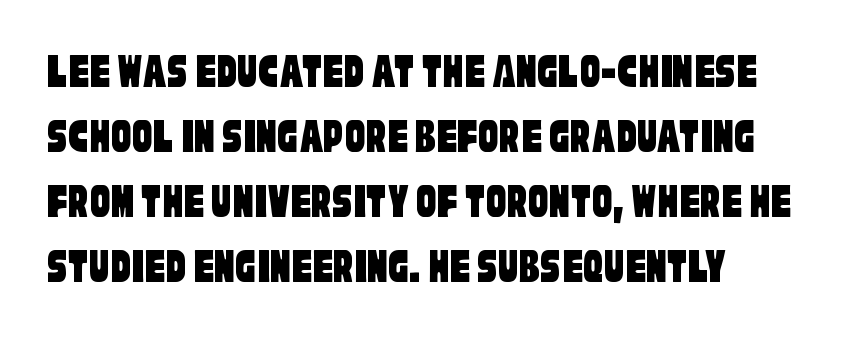
Q: Is the typeface a serif or a sans-serif typeface? A: Sans-serif.
Q: Is the text underlined? A: No.
Q: How is the paragraph aligned? A: Left-aligned.
Q: Is the spacing between letters normal or unusually wide? A: Normal.
Q: Is the spacing between lines tight, normal or loose? A: Normal.
Q: Width (condensed, normal, or wide)? A: Condensed.
Q: Stroke contrast? A: Low.
Q: x-height? A: Large.
Q: Monospaced? A: No.
